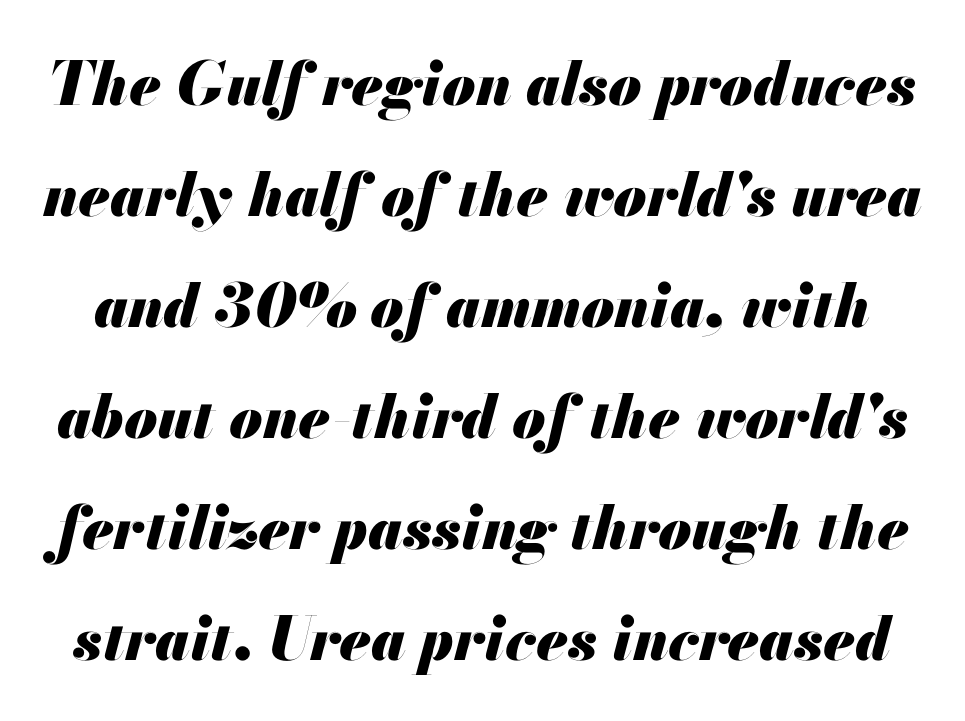
On the weight axis this lands at bold, roughly 700. Designer's note — italics engaged. Character widths vary here, with narrow letters taking less room than wide ones. The gaps between neighbouring characters are ordinary and unremarkable.
